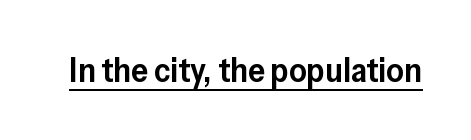
{"serif": "no", "italic": "no", "bold": "semi", "weight": "semibold", "width": "normal", "stroke_contrast": "low", "x_height": "medium", "monospaced": "no", "underline": "yes", "letter_spacing": "normal", "letter_spacing_em": 0.0, "glyph_px": 34}
